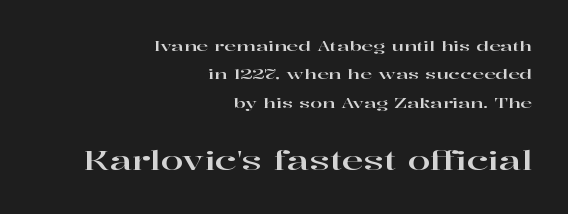
Is the lower block the larger one? Yes — the lower block carries the bigger type. The block of text is sparse from top to bottom, with ample space between rows. The type is set solid horizontally, with unmodified tracking. Is the block centered? No — it sits flush against the right margin.
